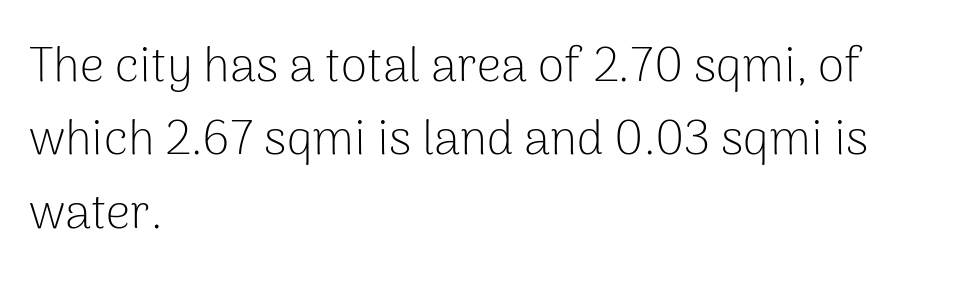
Q: Is the text bold? A: No.
Q: Is the text italic (slanted)? A: No, it is upright.
Q: Is the typeface a serif or a sans-serif typeface? A: Sans-serif.
Q: Is the text underlined? A: No.
Q: How is the paragraph aligned? A: Left-aligned.
Q: Is the spacing between letters normal or unusually wide? A: Normal.
Q: Is the spacing between lines tight, normal or loose? A: Normal.
Q: Width (condensed, normal, or wide)? A: Normal.
Q: Stroke contrast? A: Low.
Q: x-height? A: Medium.
Q: Monospaced? A: No.
